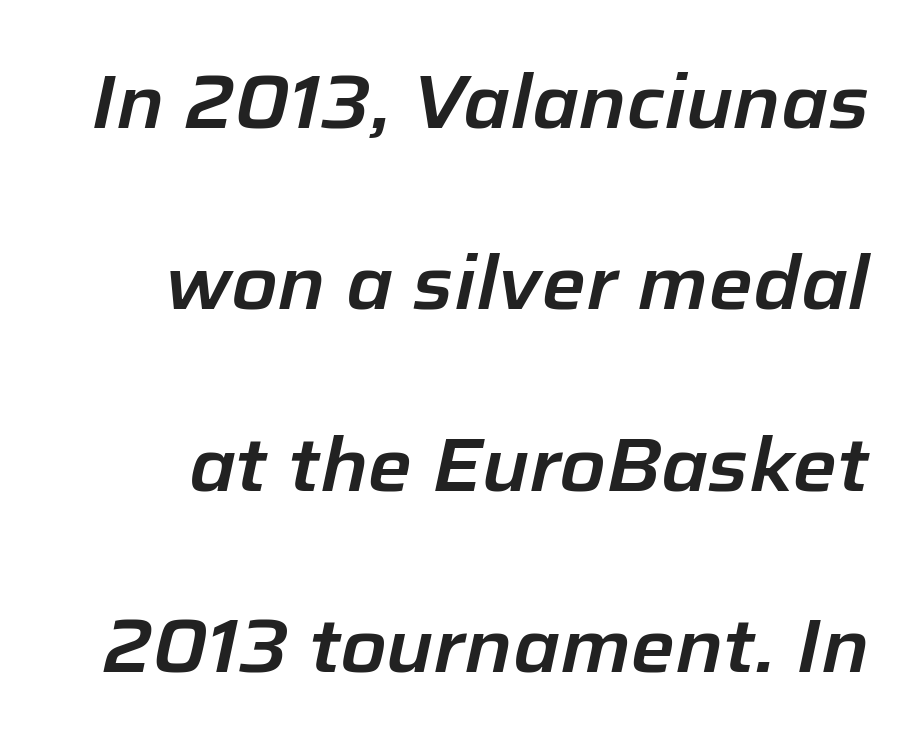
The image shows 75 px text type, italic (leaning right); set loose line spacing (2.42x), normal letter spacing, not underlined; low stroke contrast and a medium x-height.
